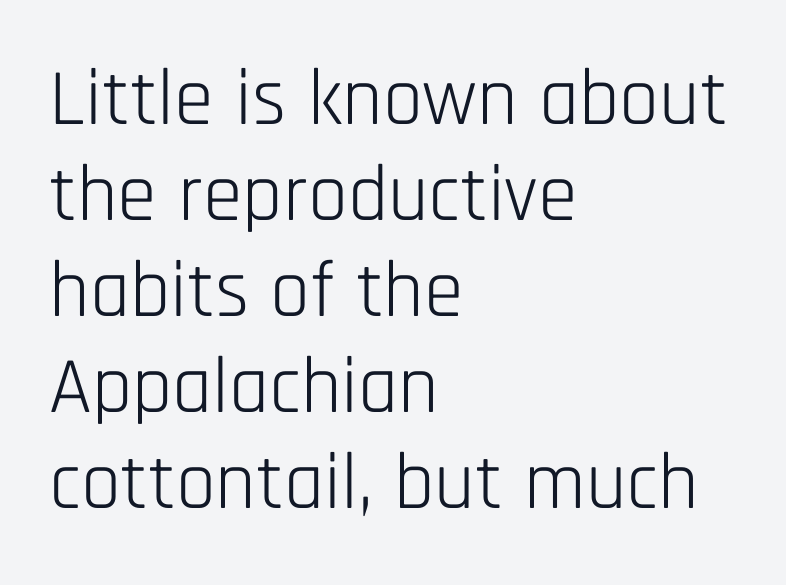
Serifs: no, the terminals of the letterforms are clean. Spacing verdict: proportional, widths tailored to each character. How are the letters spaced? Ordinarily, with no added tracking. This is roman type, the default non-slanted kind. The typesetter chose a ragged-right arrangement here. Weight class: somewhere from thin through regular.
